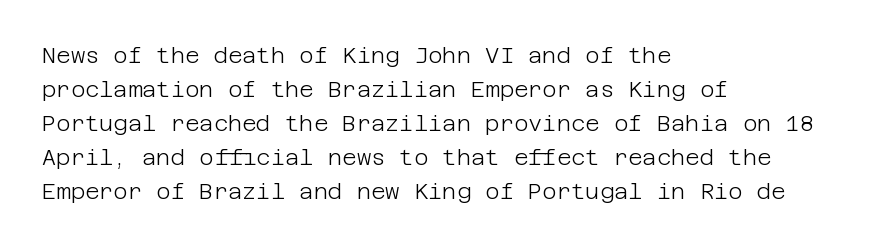
Caption: multi-line text, flush left, ragged right. Rendered with straight, roman letterforms. Beneath every word, the page is bare. Weight: not bold — regular or lighter. Nobody touched the tracking dial on this one. Vertically, the passage feels balanced, rows spaced as you'd expect.
